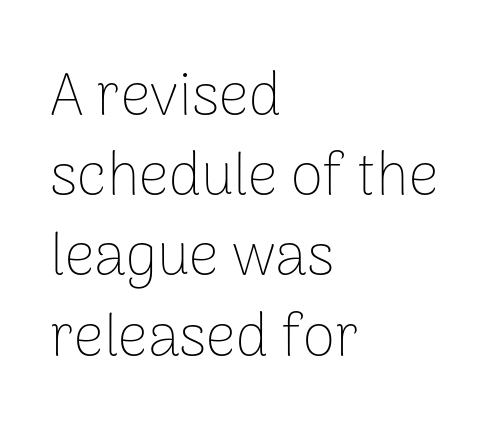
The image shows 59 px thin sans-serif type, upright; set left-aligned, normal line spacing (1.36x), normal letter spacing, not underlined; low stroke contrast and a medium x-height.
